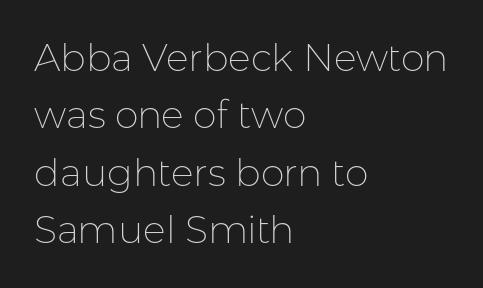
Compared with typical body copy, the letter spacing here is the same. The rendering anchors every line to the left-hand side. The designer went with a sans here, leaving each stem footless. Posture: upright roman. Baseline-to-baseline distance is the conventional proportion of letter height.
